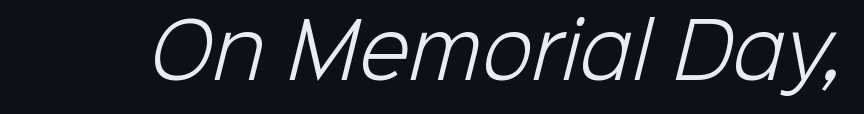
Q: Is the text bold? A: No.
Q: Is the typeface a serif or a sans-serif typeface? A: Sans-serif.
Q: Is the text underlined? A: No.
Q: Is the spacing between letters normal or unusually wide? A: Normal.
Q: Width (condensed, normal, or wide)? A: Normal.
Q: Stroke contrast? A: Low.
Q: x-height? A: Medium.
Q: Monospaced? A: No.
